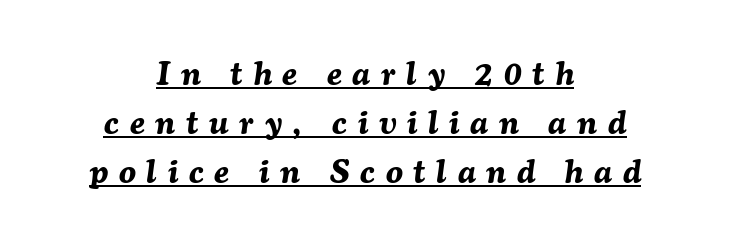
This rendering features underlined lettering. The letters advance in unequal steps, a hallmark of proportional type. One glance says typical: line gaps are just what's usual. If you drew a line through each stem, it would be angled. What weight is shown? A full bold with thick strokes.
